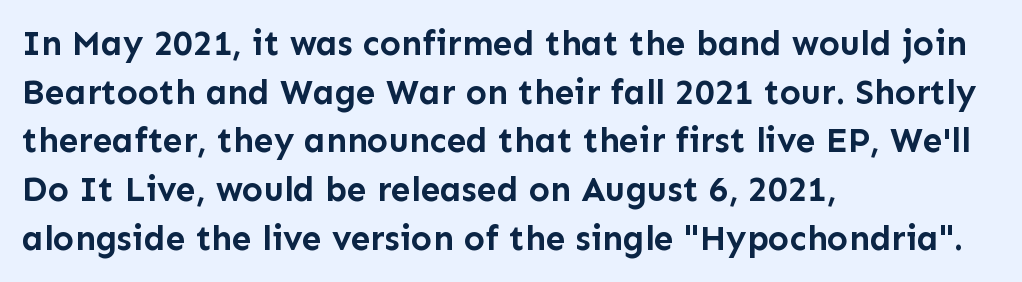
{"serif": "no", "italic": "no", "bold": "yes", "weight": "semibold", "width": "normal", "stroke_contrast": "low", "x_height": "medium", "monospaced": "no", "underline": "no", "align": "left", "line_spacing": "normal", "line_spacing_ratio": 1.39, "letter_spacing": "normal", "letter_spacing_em": 0.0, "glyph_px": 35}
